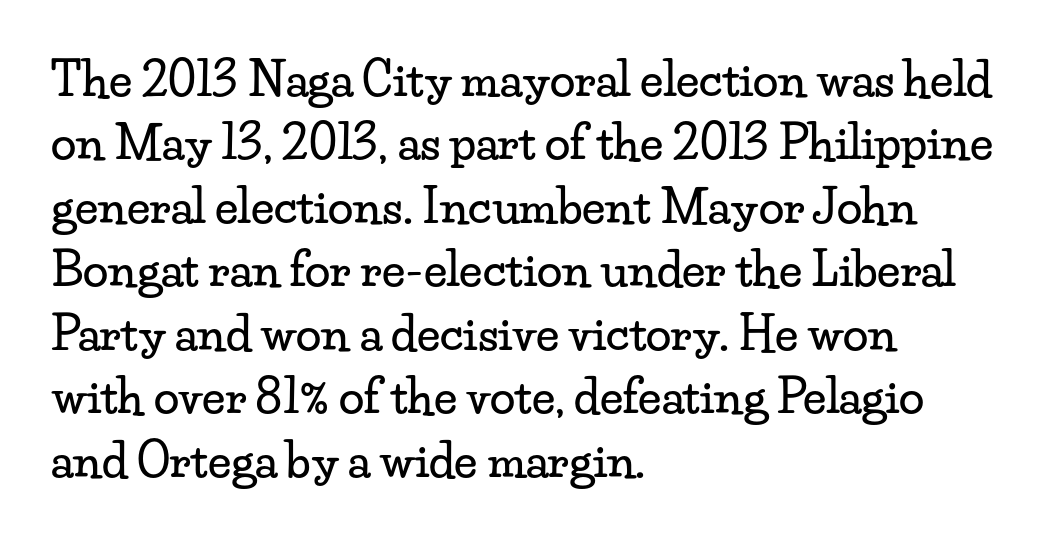
{"serif": "yes", "italic": "no", "width": "wide", "stroke_contrast": "low", "x_height": "small", "monospaced": "no", "underline": "no", "align": "left", "line_spacing": "normal", "line_spacing_ratio": 1.38, "letter_spacing": "normal", "letter_spacing_em": 0.0, "glyph_px": 46}
